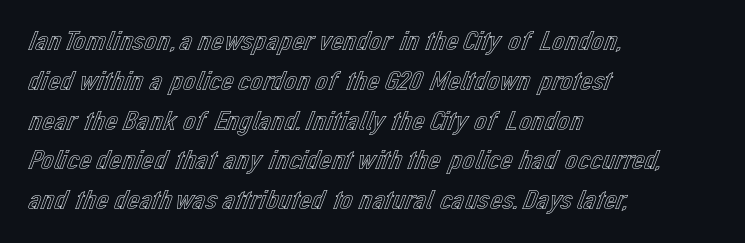
{"width": "normal", "x_height": "medium", "monospaced": "no", "underline": "no", "align": "left", "line_spacing": "normal", "line_spacing_ratio": 1.42, "letter_spacing": "normal", "letter_spacing_em": 0.0, "glyph_px": 28}
